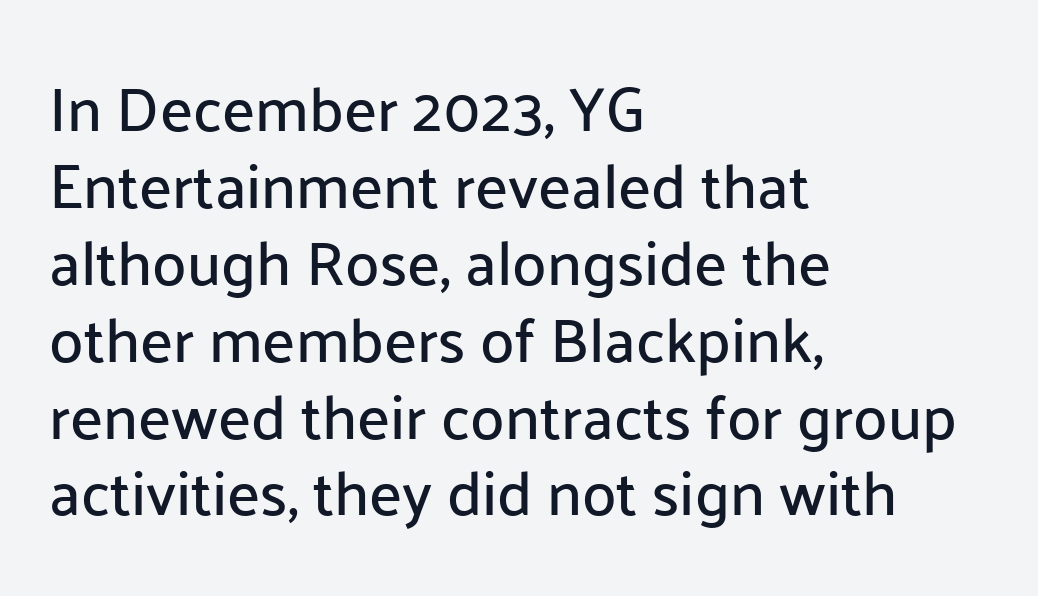
The string is rendered with underlining switched off. The lines are quadded left. The letterforms sit shoulder to shoulder at normal distance. Character widths vary here, with narrow letters taking less room than wide ones. No feet cap the strokes, marking this as sans-serif type. The lettering holds an erect, upright posture throughout.
